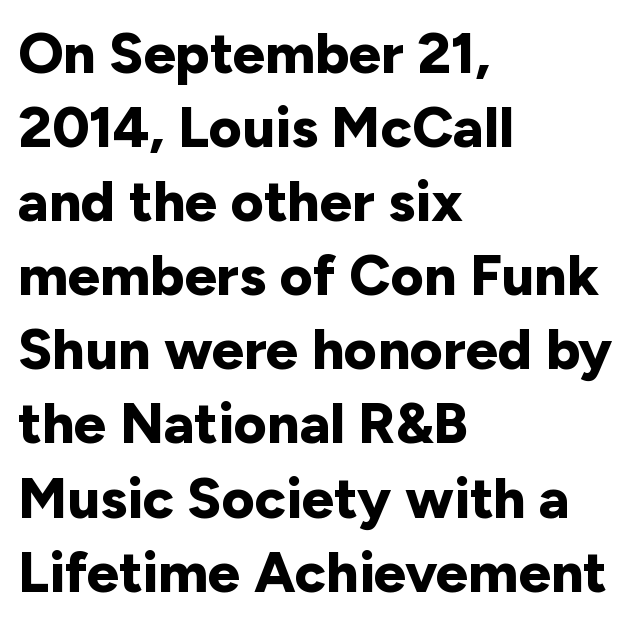
Q: Is the text bold? A: Yes.
Q: Is the text italic (slanted)? A: No, it is upright.
Q: Is the typeface a serif or a sans-serif typeface? A: Sans-serif.
Q: Is the text underlined? A: No.
Q: How is the paragraph aligned? A: Left-aligned.
Q: Is the spacing between letters normal or unusually wide? A: Normal.
Q: Is the spacing between lines tight, normal or loose? A: Normal.
Q: Width (condensed, normal, or wide)? A: Normal.
Q: Stroke contrast? A: Low.
Q: x-height? A: Medium.
Q: Monospaced? A: No.
